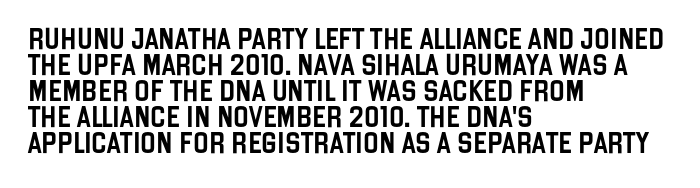
The image shows 21 px text type, upright; set left-aligned, line spacing 1.24x, normal letter spacing, not underlined.
